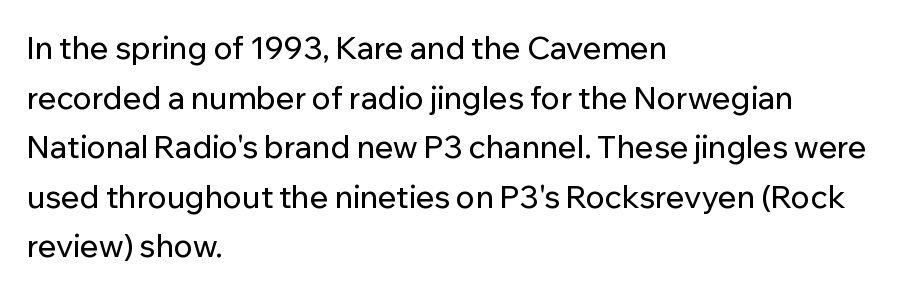
The image shows 31 px sans-serif type, upright; set left-aligned, normal line spacing (1.6x), normal letter spacing, not underlined; low stroke contrast and a medium x-height.
